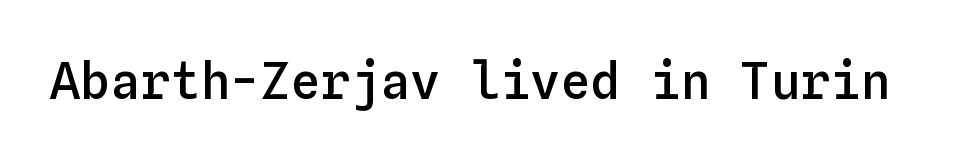
{"italic": "no", "bold": "semi", "weight": "semibold", "width": "normal", "stroke_contrast": "low", "x_height": "medium", "monospaced": "yes", "underline": "no", "letter_spacing": "normal", "letter_spacing_em": 0.0, "glyph_px": 50}
